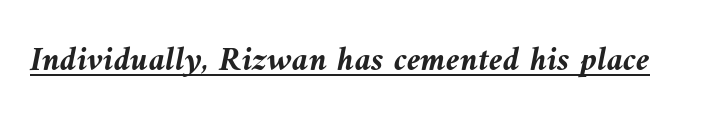
Q: Is the text bold? A: Yes.
Q: Is the text italic (slanted)? A: Yes, it leans left by about 9 degrees.
Q: Is the text underlined? A: Yes.
Q: Is the spacing between letters normal or unusually wide? A: Normal.
Q: Width (condensed, normal, or wide)? A: Normal.
Q: Stroke contrast? A: Medium.
Q: x-height? A: Medium.
Q: Monospaced? A: No.
